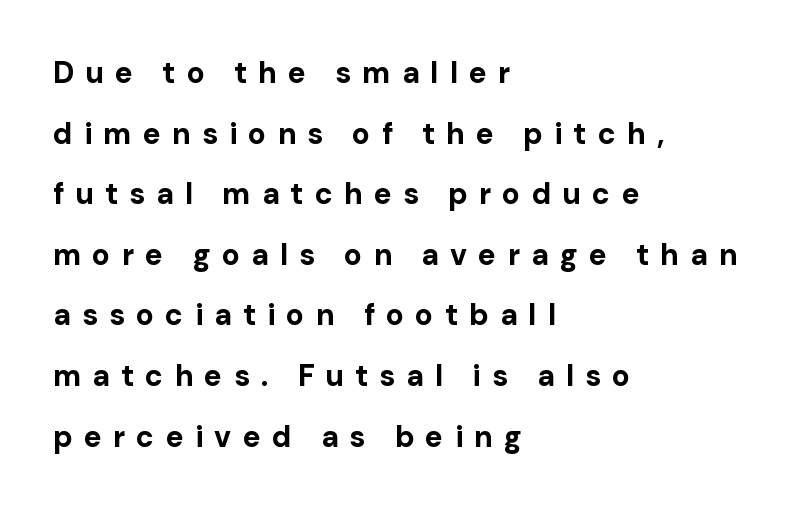
The image shows 30 px bold sans-serif type, upright; set left-aligned, loose line spacing (2.02x), unusually wide letter spacing (+0.37 em), not underlined; low stroke contrast and a medium x-height.
